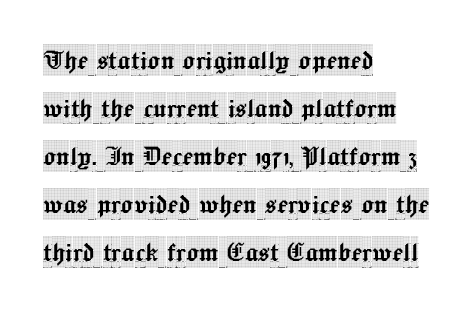
Q: Is the text italic (slanted)? A: No, it is upright.
Q: Is the typeface a serif or a sans-serif typeface? A: Serif.
Q: Is the text underlined? A: No.
Q: How is the paragraph aligned? A: Left-aligned.
Q: Is the spacing between letters normal or unusually wide? A: Normal.
Q: Is the spacing between lines tight, normal or loose? A: Normal.
Q: Width (condensed, normal, or wide)? A: Condensed.
Q: x-height? A: Large.
Q: Monospaced? A: No.
